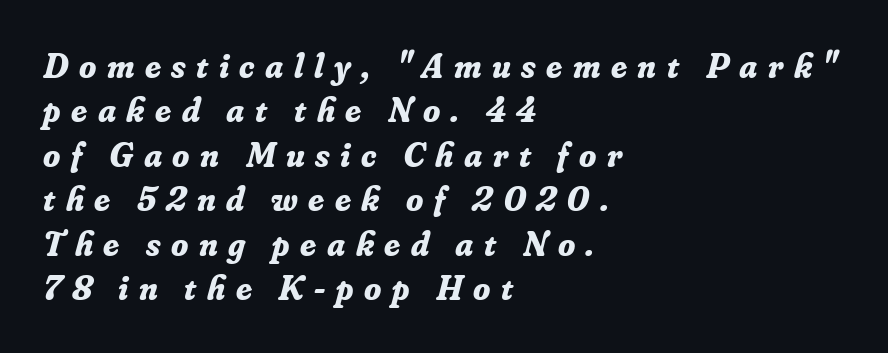
The image shows 35 px bold serif type, italic (leaning right); set left-aligned, normal line spacing (1.27x), unusually wide letter spacing (+0.3 em), not underlined; low stroke contrast and a small x-height.
